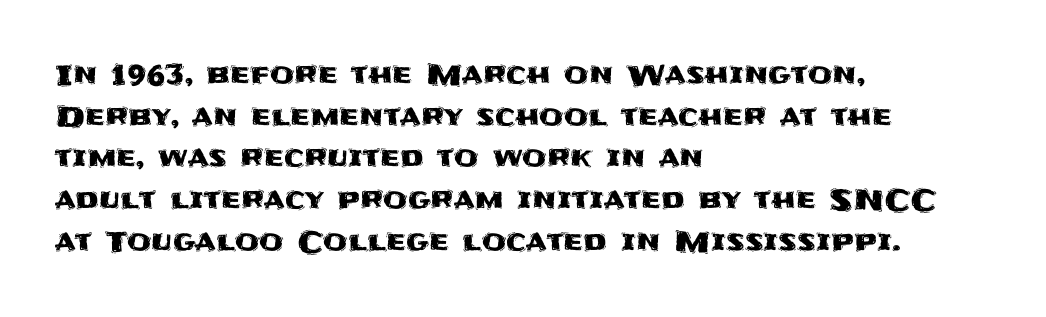
{"serif": "no", "italic": "no", "width": "normal", "stroke_contrast": "medium", "x_height": "large", "monospaced": "no", "underline": "no", "align": "left", "line_spacing": "normal", "line_spacing_ratio": 1.49, "letter_spacing": "normal", "letter_spacing_em": 0.0, "glyph_px": 28}
